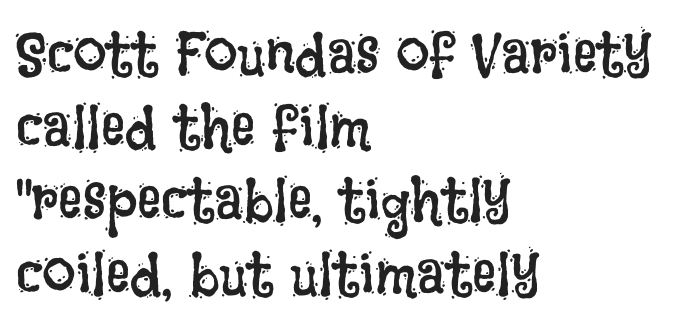
Q: Is the text bold? A: No.
Q: Is the text italic (slanted)? A: No, it is upright.
Q: Is the text underlined? A: No.
Q: How is the paragraph aligned? A: Left-aligned.
Q: Is the spacing between letters normal or unusually wide? A: Normal.
Q: Width (condensed, normal, or wide)? A: Condensed.
Q: Stroke contrast? A: Low.
Q: x-height? A: Large.
Q: Monospaced? A: No.
